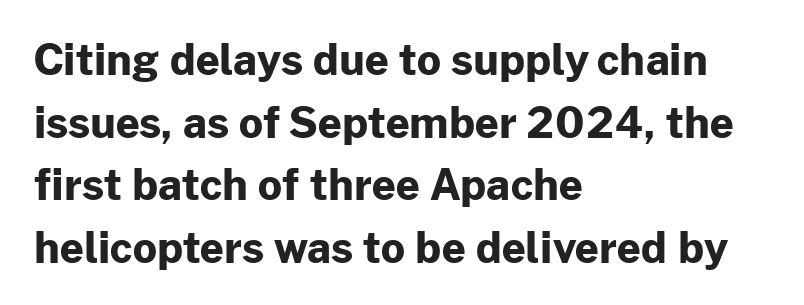
The image shows 42 px bold sans-serif type, upright; set left-aligned, normal line spacing (1.49x), normal letter spacing, not underlined; low stroke contrast and a medium x-height.
